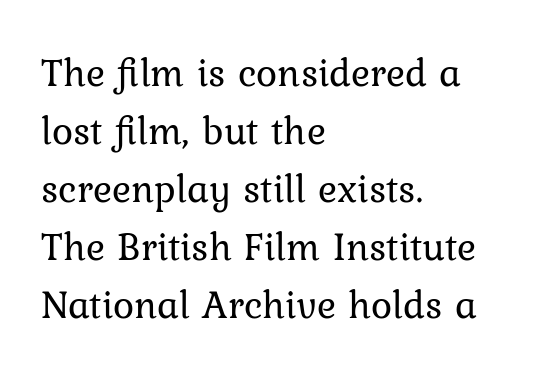
{"italic": "no", "bold": "no", "weight": "regular", "width": "normal", "stroke_contrast": "low", "x_height": "medium", "monospaced": "no", "underline": "no", "align": "left", "line_spacing": "normal", "line_spacing_ratio": 1.45, "letter_spacing": "normal", "letter_spacing_em": 0.0, "glyph_px": 40}
